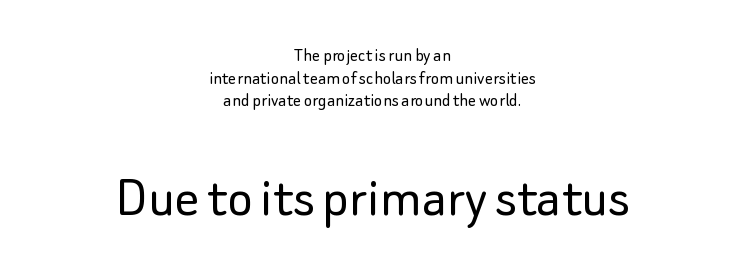
Q: Is the text bold? A: No.
Q: Is the text italic (slanted)? A: No, it is upright.
Q: Is the typeface a serif or a sans-serif typeface? A: Sans-serif.
Q: Is the text underlined? A: No.
Q: How is the paragraph aligned? A: Centered.
Q: Is the spacing between letters normal or unusually wide? A: Normal.
Q: Is the spacing between lines tight, normal or loose? A: Tight.
Q: Which block of text is set in a larger size, the first (top) or the second (bottom)? A: The second (bottom) one.
Q: Width (condensed, normal, or wide)? A: Normal.
Q: Stroke contrast? A: Low.
Q: x-height? A: Small.
Q: Monospaced? A: No.
